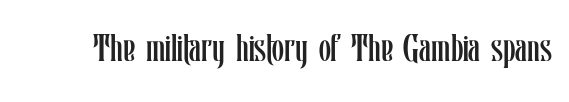
Q: Is the text bold? A: No.
Q: Is the text italic (slanted)? A: No, it is upright.
Q: Is the text underlined? A: No.
Q: Is the spacing between letters normal or unusually wide? A: Normal.
Q: Width (condensed, normal, or wide)? A: Condensed.
Q: Stroke contrast? A: Low.
Q: x-height? A: Medium.
Q: Monospaced? A: No.
